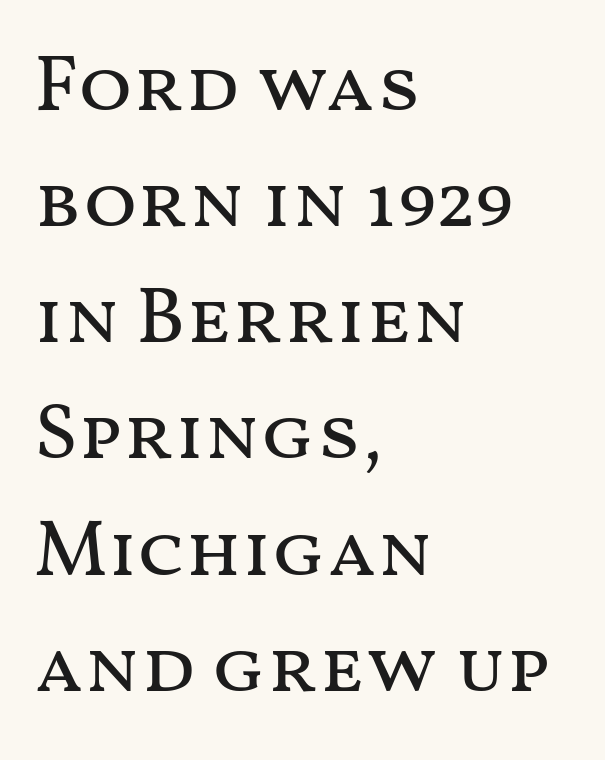
The image shows 79 px regular-weight, wide type, upright; set left-aligned, normal line spacing (1.47x), normal letter spacing, not underlined; medium stroke contrast and a medium x-height.
